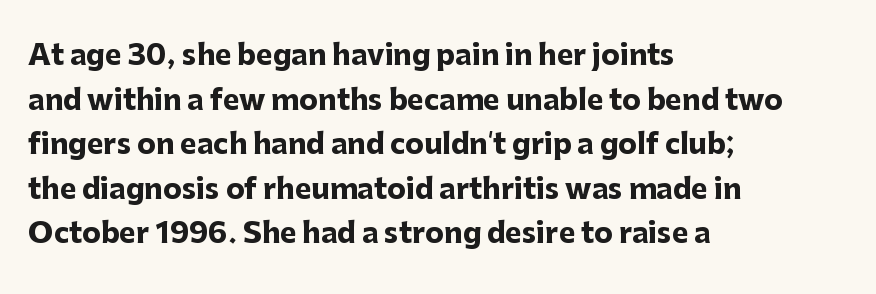
The rendering uses a bold face; every stroke is thick and dark. What stands out about the letter spacing? Nothing — it is the standard amount. A typesetter would call this proportional, since set widths differ per character. Underlining? Definitely not there. It's the straight-up-and-down kind of type. One glance says typical: line gaps are just what's usual.
